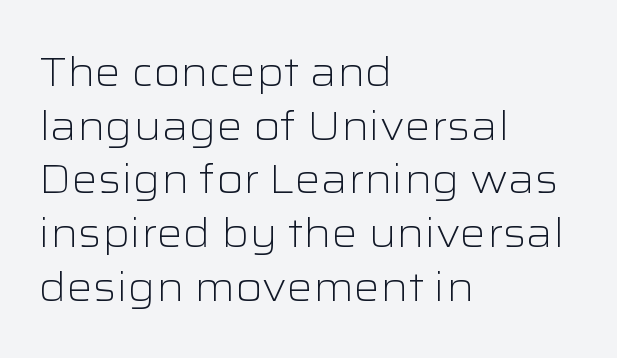
The image shows 41 px light, wide sans-serif type, upright; set left-aligned, normal line spacing (1.31x), normal letter spacing, not underlined; low stroke contrast and a medium x-height.
